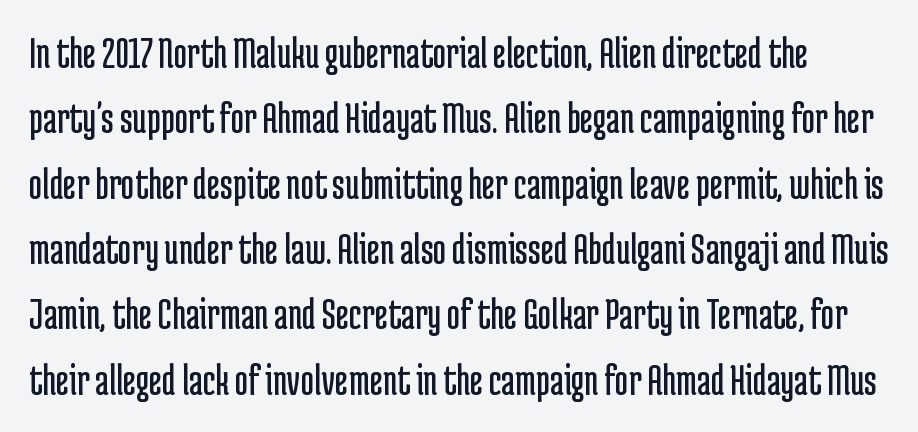
{"serif": "no", "italic": "no", "bold": "no", "weight": "regular", "width": "condensed", "stroke_contrast": "low", "x_height": "medium", "monospaced": "no", "underline": "no", "line_spacing": "normal", "line_spacing_ratio": 1.42, "letter_spacing": "normal", "letter_spacing_em": 0.0, "glyph_px": 46}
